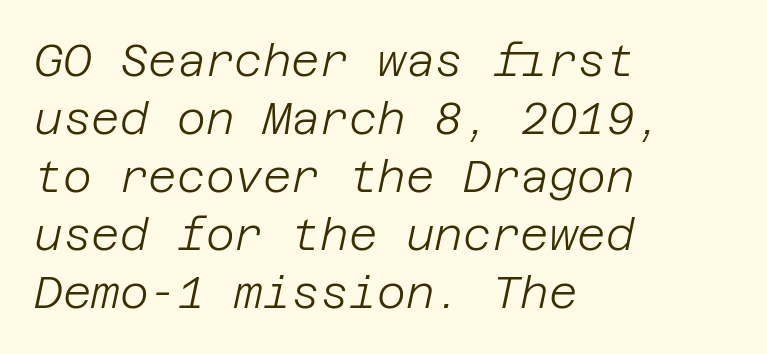
{"italic": "yes", "lean": "right", "slant_degrees": 12, "bold": "no", "weight": "light", "width": "normal", "stroke_contrast": "low", "x_height": "large", "underline": "no", "align": "left", "line_spacing": "normal", "line_spacing_ratio": 1.32, "letter_spacing": "normal", "letter_spacing_em": 0.0, "glyph_px": 44}
